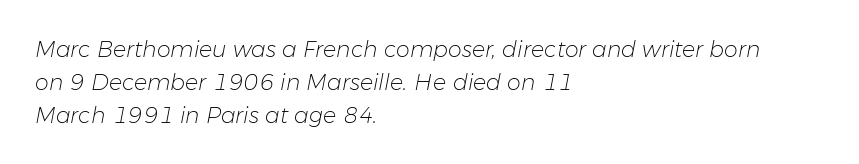
The image shows 22 px text type, italic (leaning right); set left-aligned, normal line spacing (1.49x), normal letter spacing, not underlined.
